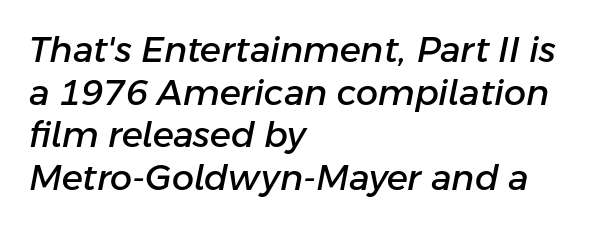
The image shows 35 px text type, italic (leaning right); set left-aligned, line spacing 1.22x, normal letter spacing, not underlined; low stroke contrast and a medium x-height.
